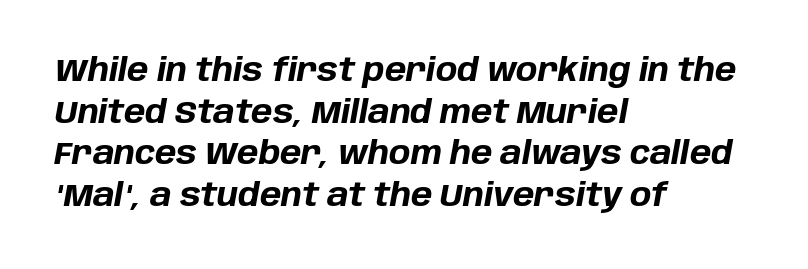
The image shows 32 px bold type, italic (leaning right); set left-aligned, normal line spacing (1.3x), normal letter spacing, not underlined; low stroke contrast and a large x-height.
